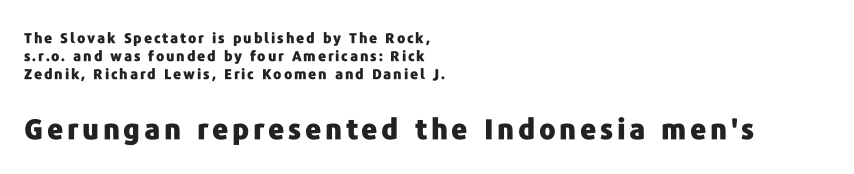
Q: Is the text bold? A: Yes.
Q: Is the text italic (slanted)? A: No, it is upright.
Q: Is the typeface a serif or a sans-serif typeface? A: Sans-serif.
Q: Is the text underlined? A: No.
Q: How is the paragraph aligned? A: Left-aligned.
Q: Is the spacing between lines tight, normal or loose? A: Normal.
Q: Which block of text is set in a larger size, the first (top) or the second (bottom)? A: The second (bottom) one.
Q: Width (condensed, normal, or wide)? A: Normal.
Q: Stroke contrast? A: Low.
Q: x-height? A: Medium.
Q: Monospaced? A: No.
